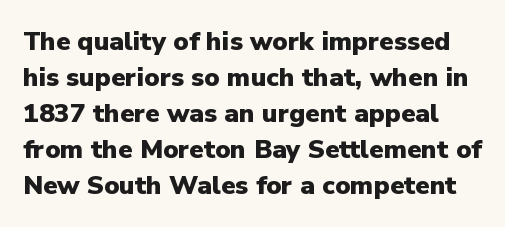
{"italic": "no", "bold": "yes", "underline": "no", "line_spacing": "normal", "line_spacing_ratio": 1.38, "letter_spacing": "normal", "letter_spacing_em": 0.0, "glyph_px": 26}
